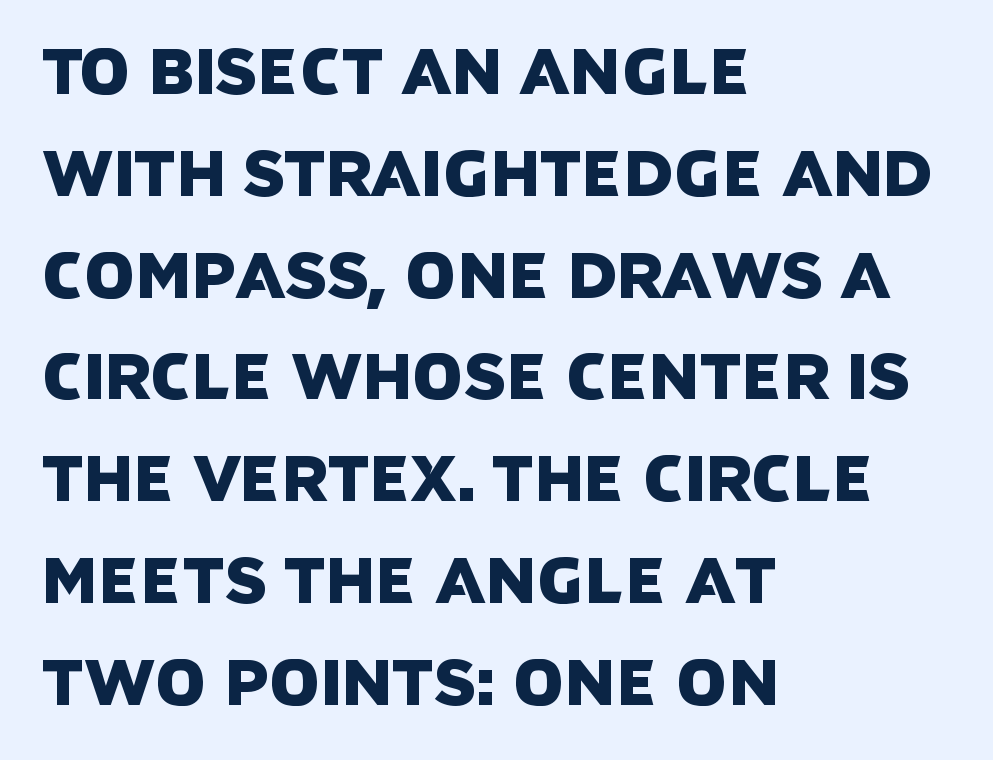
The image shows 64 px sans-serif type; set left-aligned, normal line spacing (1.59x), normal letter spacing, not underlined; low stroke contrast and a large x-height.
